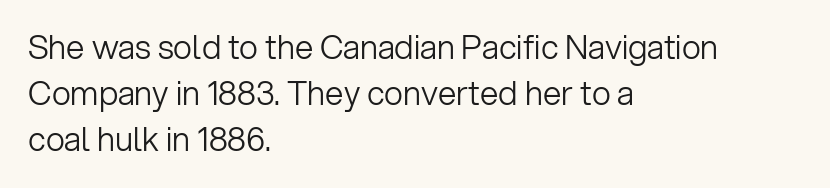
The image shows 33 px light sans-serif type, upright; set left-aligned, normal line spacing (1.4x), normal letter spacing, not underlined; low stroke contrast and a medium x-height.
